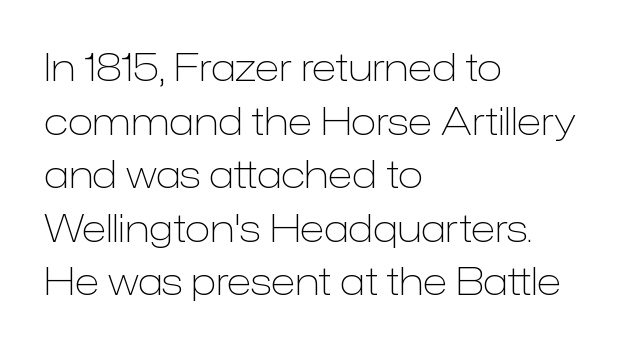
{"serif": "no", "italic": "no", "bold": "no", "weight": "light", "width": "normal", "stroke_contrast": "low", "x_height": "medium", "monospaced": "no", "underline": "no", "align": "left", "line_spacing": "normal", "line_spacing_ratio": 1.41, "letter_spacing": "normal", "letter_spacing_em": 0.0, "glyph_px": 38}
